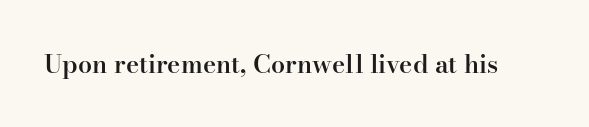
The image shows 25 px text type, upright; set normal letter spacing, not underlined.
